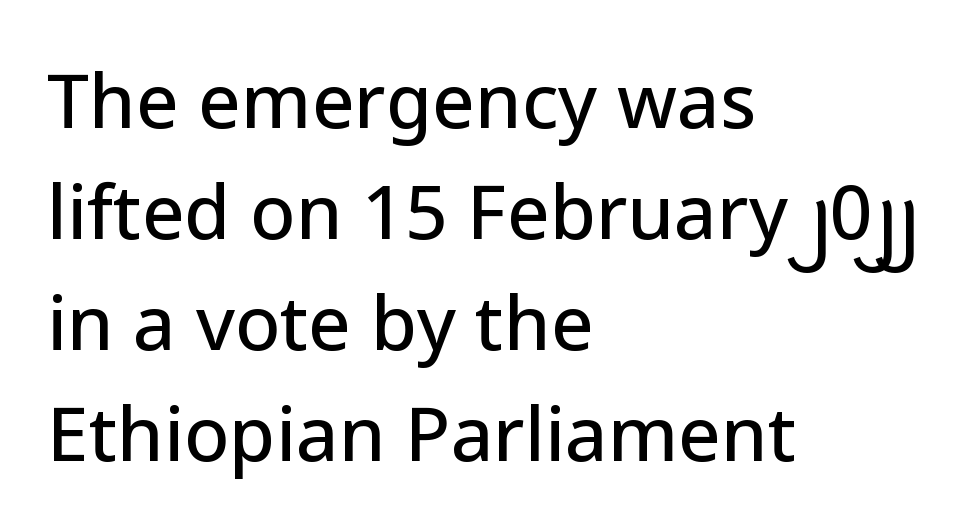
What's the leading like? Ordinary, nothing unusual. You could call the tracking neutral — neither tight nor loose. The rendering uses natural spacing where letterforms have individual widths. Just letters on the line, the space beneath them empty. Notice how the passage keeps a crisp vertical edge on the left only. Unlike italic type, these characters show no tilt at all.
